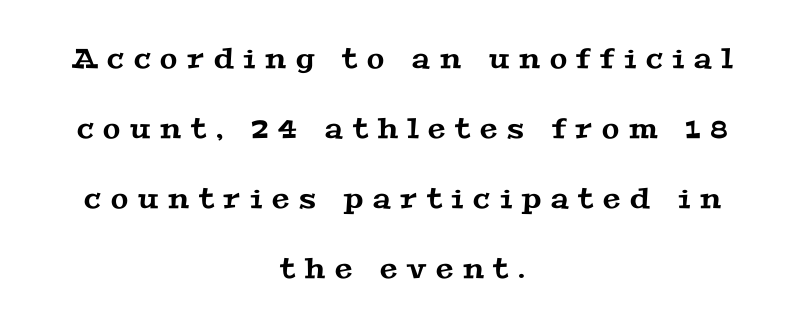
Q: Is the typeface a serif or a sans-serif typeface? A: Serif.
Q: Is the text underlined? A: No.
Q: How is the paragraph aligned? A: Centered.
Q: Is the spacing between letters normal or unusually wide? A: Unusually wide.
Q: Is the spacing between lines tight, normal or loose? A: Loose.
Q: Width (condensed, normal, or wide)? A: Wide.
Q: Stroke contrast? A: Medium.
Q: x-height? A: Medium.
Q: Monospaced? A: No.
